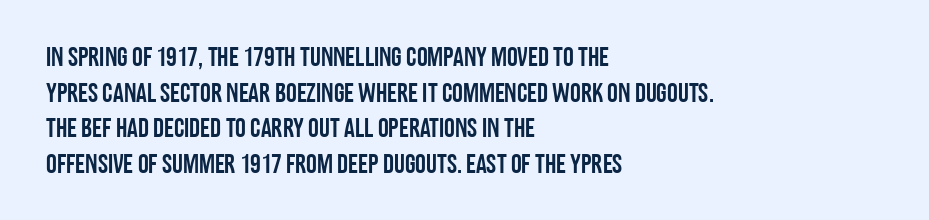
The image shows 27 px text type, upright; set left-aligned, normal line spacing (1.32x), normal letter spacing, not underlined.
